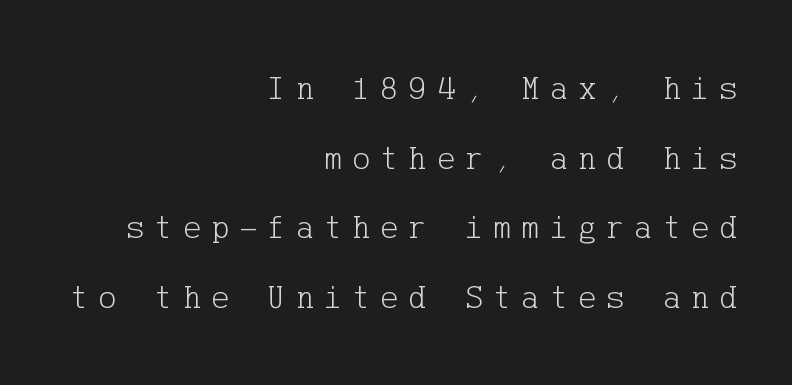
{"serif": "yes", "italic": "no", "bold": "no", "weight": "light", "width": "normal", "stroke_contrast": "low", "x_height": "medium", "underline": "no", "align": "right", "line_spacing": "loose", "line_spacing_ratio": 2.05, "letter_spacing": "wide", "letter_spacing_em": 0.3, "glyph_px": 34}
